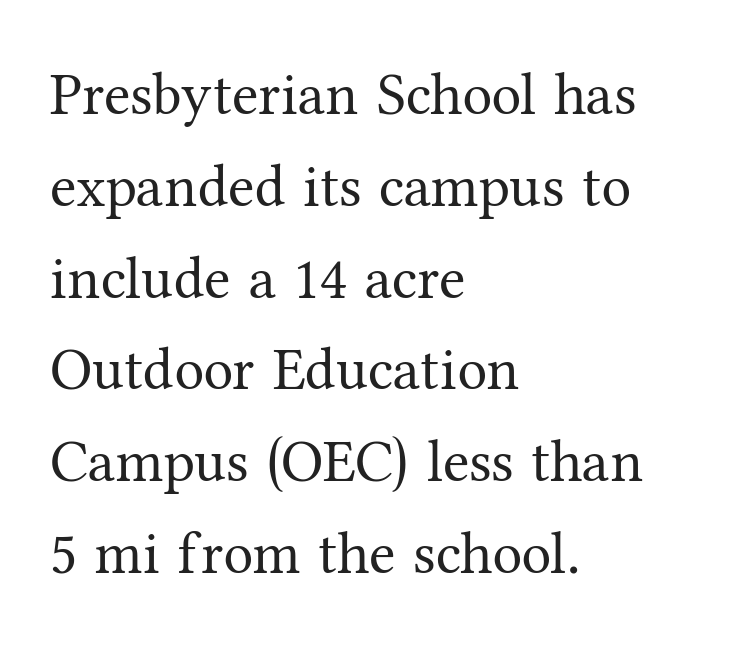
{"serif": "yes", "italic": "no", "bold": "no", "weight": "regular", "width": "normal", "stroke_contrast": "medium", "x_height": "medium", "monospaced": "no", "underline": "no", "align": "left", "line_spacing": "normal", "line_spacing_ratio": 1.53, "letter_spacing": "normal", "letter_spacing_em": 0.0, "glyph_px": 60}
